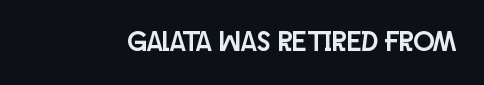
I'd call this a sans setting — the letters go barefoot. The space directly below the letters is spotless. Spacing verdict: proportional, widths tailored to each character. Do the letters lean? They stand straight.
